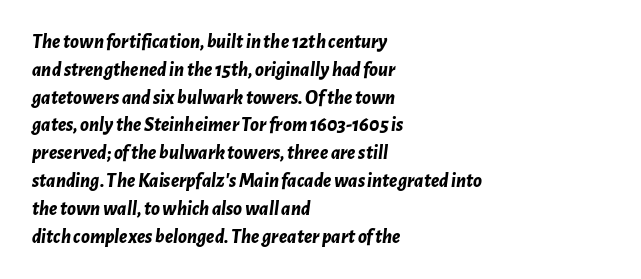
The image shows 20 px bold type, italic (leaning right); set left-aligned, normal line spacing (1.39x), normal letter spacing, not underlined.
